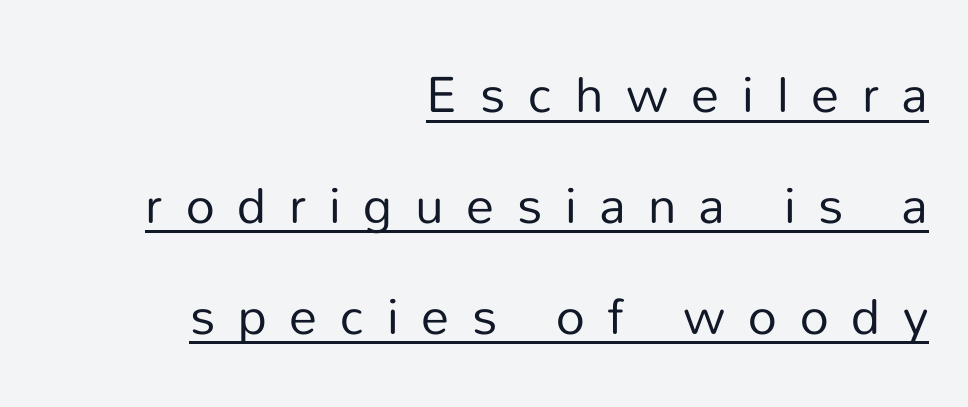
Q: Is the text bold? A: No.
Q: Is the text italic (slanted)? A: No, it is upright.
Q: Is the typeface a serif or a sans-serif typeface? A: Sans-serif.
Q: Is the text underlined? A: Yes.
Q: How is the paragraph aligned? A: Right-aligned.
Q: Is the spacing between letters normal or unusually wide? A: Unusually wide.
Q: Is the spacing between lines tight, normal or loose? A: Loose.
Q: Width (condensed, normal, or wide)? A: Normal.
Q: Stroke contrast? A: Low.
Q: x-height? A: Medium.
Q: Monospaced? A: No.
